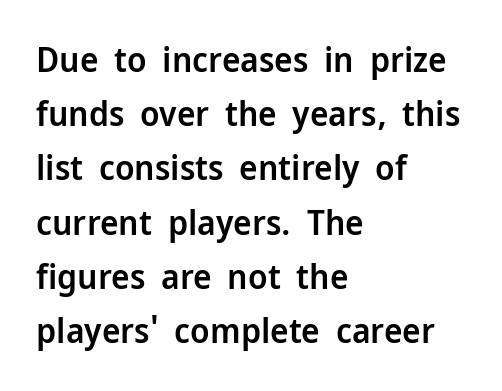
The letters sit at their default tracking, neither squeezed nor spread. Whoever set this chose a conventional vertical rhythm. Set as a demibold, roughly 600 on the weight scale. A student would call this left alignment; a typographer would say flush left, rag right. This sample uses an upright cut, with every glyph sitting square on the baseline.
